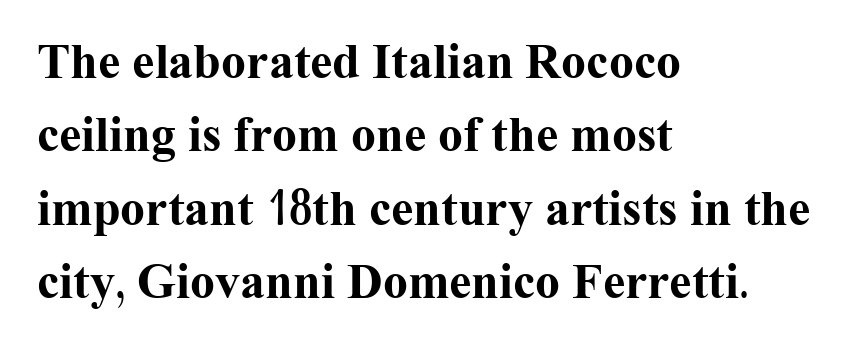
{"serif": "yes", "italic": "no", "bold": "yes", "weight": "bold", "width": "normal", "stroke_contrast": "medium", "x_height": "medium", "monospaced": "no", "underline": "no", "align": "left", "line_spacing": "normal", "line_spacing_ratio": 1.47, "letter_spacing": "normal", "letter_spacing_em": 0.0, "glyph_px": 50}
